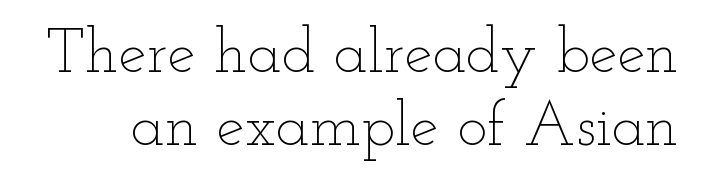
Stems and bowls with no extra thickness — not bold. Glyph-to-glyph distance matches everyday printed text. This sample has the flowing, uneven cadence of proportional lettering. Notice how the stems are strictly vertical — no italics here. Type without underlining.
